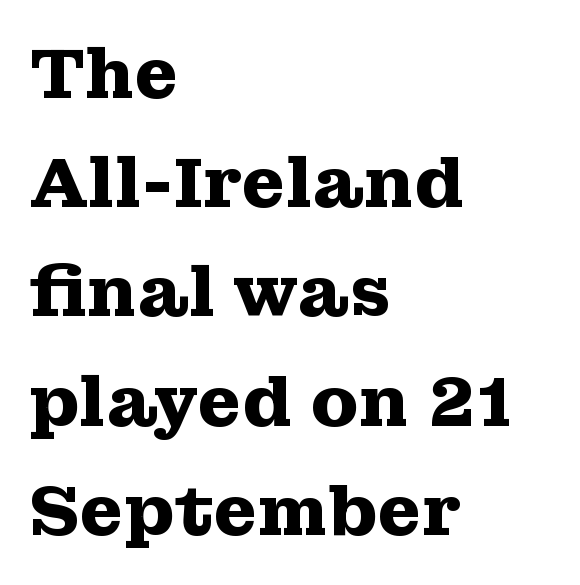
Decoration check: the copy has no underline. Each glyph is drawn with heavy, bold strokes. Line spacing here is normal. Rendered with straight, roman letterforms. The type family on display is of the serif kind. These lines are rendered in a variable-pitch font.
